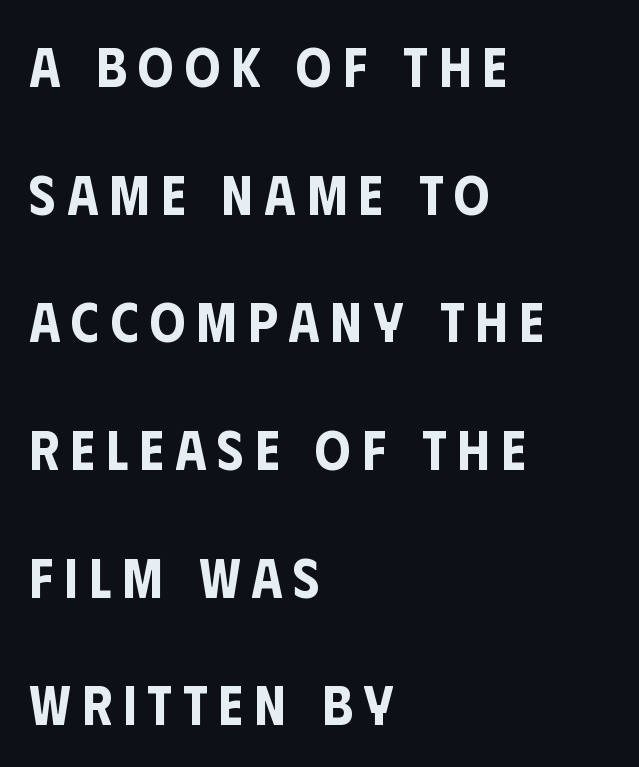
The image shows 56 px condensed sans-serif type, upright; set left-aligned, loose line spacing (2.28x), unusually wide letter spacing (+0.2 em), not underlined; low stroke contrast and a large x-height.
